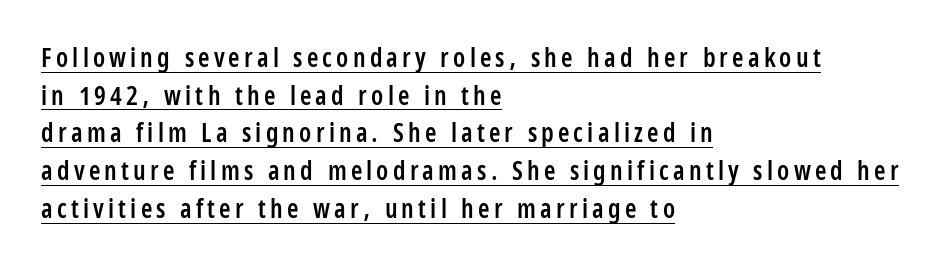
Q: Is the text bold? A: Semi-bold.
Q: Is the text italic (slanted)? A: No, it is upright.
Q: Is the text underlined? A: Yes.
Q: How is the paragraph aligned? A: Left-aligned.
Q: Is the spacing between lines tight, normal or loose? A: Normal.
